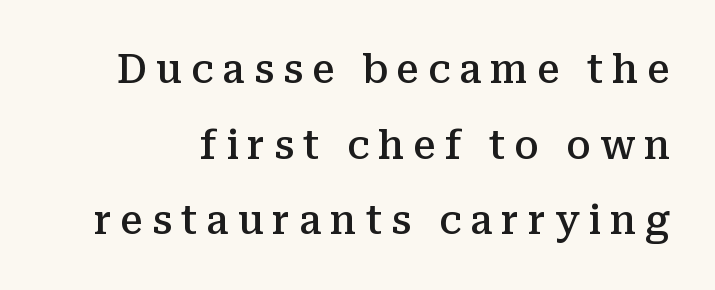
Letters rest on an invisible, unmarked baseline. Loose tracking; the words dissolve into strings of separated letters. The letters advance in unequal steps, a hallmark of proportional type. Examine the stroke ends and you'll spot serifs.
